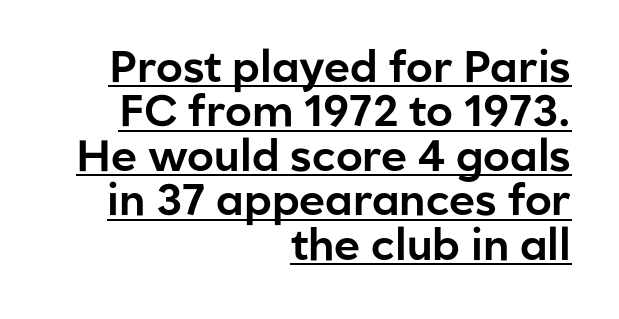
{"serif": "no", "italic": "no", "width": "normal", "stroke_contrast": "low", "x_height": "medium", "monospaced": "no", "underline": "yes", "align": "right", "line_spacing": "tight", "line_spacing_ratio": 1.01, "letter_spacing": "normal", "letter_spacing_em": 0.0, "glyph_px": 44}
